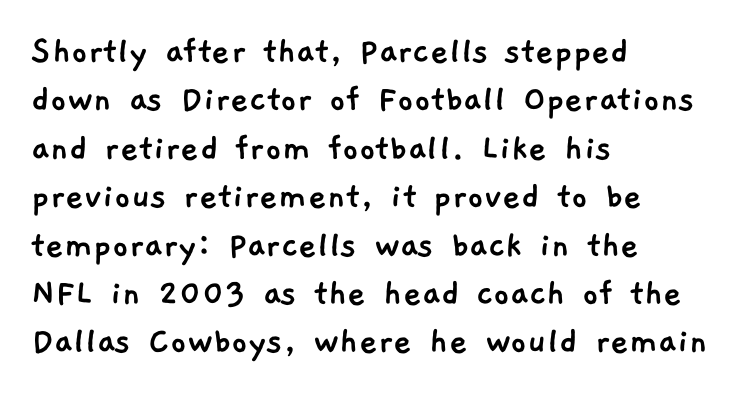
Each row of text sits above clean, open space. A typesetter would call this proportional, since set widths differ per character. In terms of letterspacing, this is plain default setting. The rag falls on the right side of this text block. The glyphs in this specimen are sans serif.
